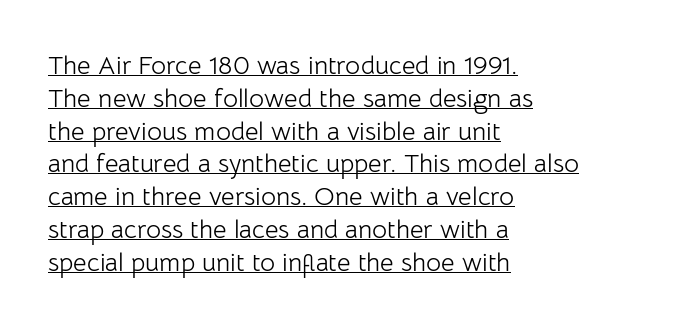
{"italic": "no", "bold": "no", "underline": "yes", "align": "left", "line_spacing": "normal", "line_spacing_ratio": 1.26, "letter_spacing": "normal", "letter_spacing_em": 0.0, "glyph_px": 26}
